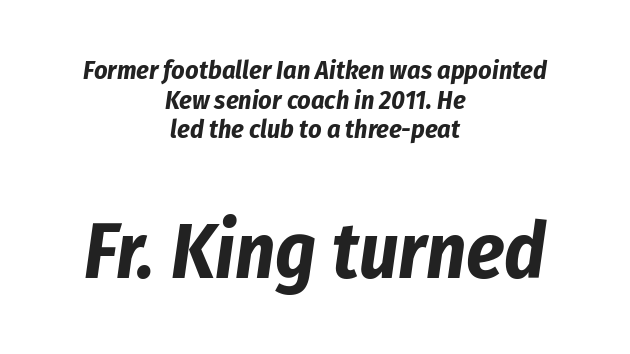
Horizontally, the lines are justified to the midpoint only. Each word holds together tightly as a unit, with standard inter-letter gaps. A typesetter would call this proportional, since set widths differ per character. Typesetter's note: full bold, strokes at maximum text heaviness.
